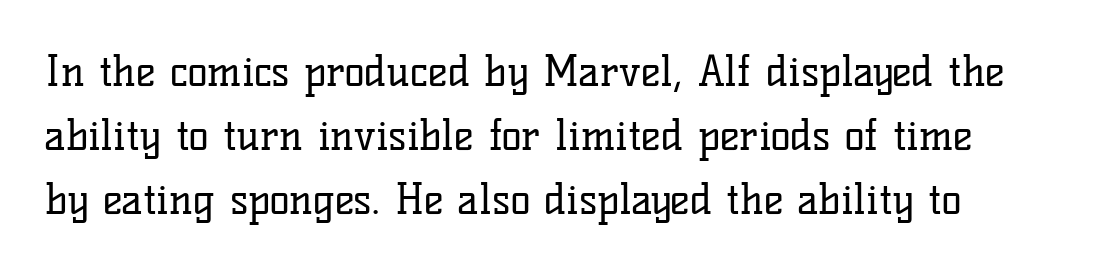
Is there any slant? The stems are plumb. Look at the bottom of the vertical strokes: they flare into serifs here. Is this a fixed-width face? No — the glyphs have proportional, varying widths. There is no visible air inserted between adjacent glyphs. Think standard paragraph weight, or any step lighter than that. Does the leading feel generous? No, just average.
